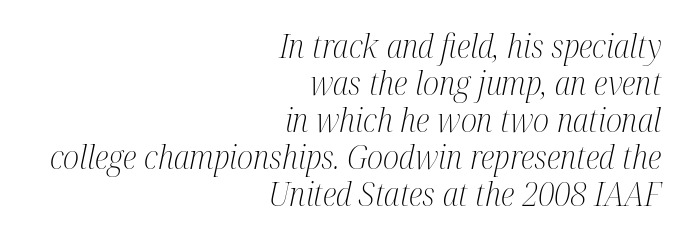
The image shows 33 px light, condensed serif type, italic (leaning right); set right-aligned, tight line spacing (1.12x), normal letter spacing, not underlined; medium stroke contrast and a medium x-height.
